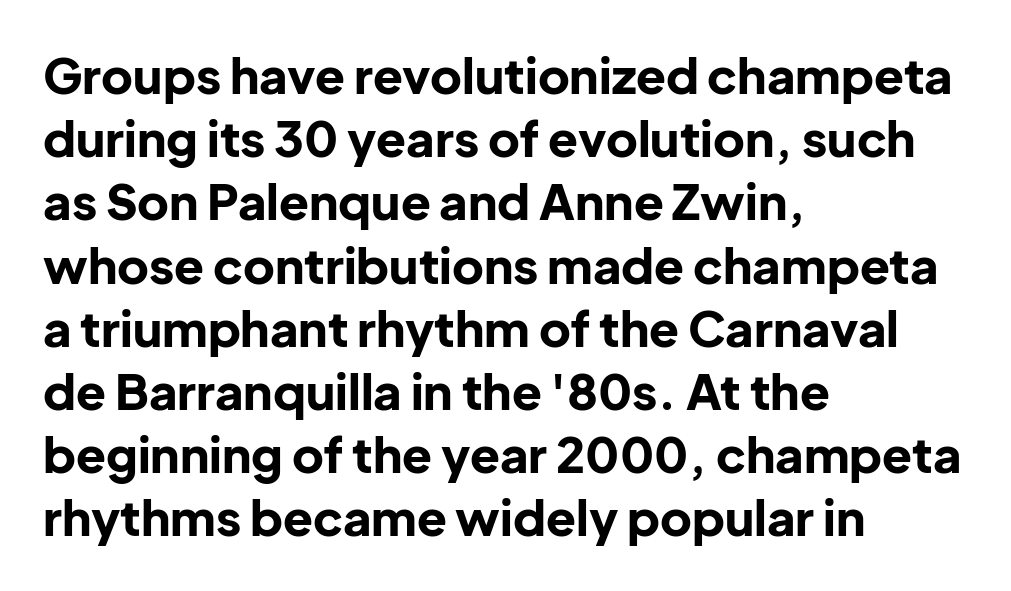
Q: Is the text bold? A: Yes.
Q: Is the text italic (slanted)? A: No, it is upright.
Q: Is the typeface a serif or a sans-serif typeface? A: Sans-serif.
Q: Is the text underlined? A: No.
Q: How is the paragraph aligned? A: Left-aligned.
Q: Is the spacing between letters normal or unusually wide? A: Normal.
Q: Is the spacing between lines tight, normal or loose? A: Normal.
Q: Width (condensed, normal, or wide)? A: Normal.
Q: Stroke contrast? A: Low.
Q: x-height? A: Medium.
Q: Monospaced? A: No.
